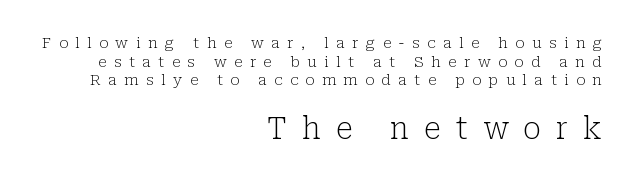
Q: Is the text bold? A: No.
Q: Is the text italic (slanted)? A: No, it is upright.
Q: Is the typeface a serif or a sans-serif typeface? A: Serif.
Q: Is the text underlined? A: No.
Q: How is the paragraph aligned? A: Right-aligned.
Q: Is the spacing between letters normal or unusually wide? A: Unusually wide.
Q: Which block of text is set in a larger size, the first (top) or the second (bottom)? A: The second (bottom) one.
Q: Width (condensed, normal, or wide)? A: Normal.
Q: Stroke contrast? A: Low.
Q: x-height? A: Medium.
Q: Monospaced? A: No.
